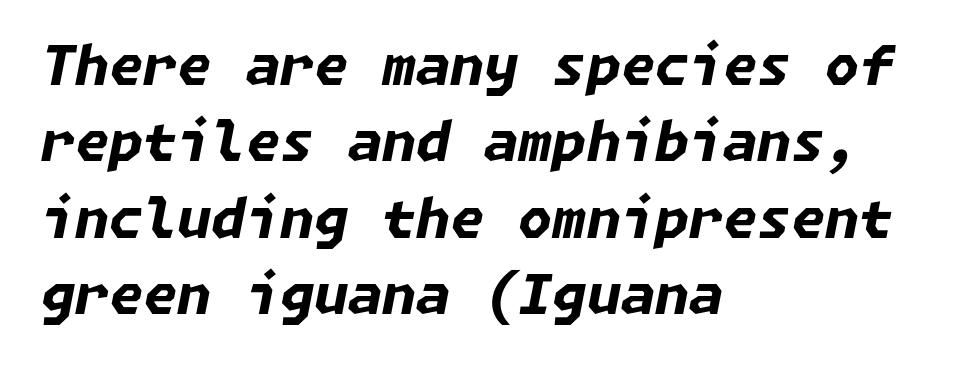
This rendering leaves character spacing at its baseline value. Does the weight exceed regular? Yes, all the way to bold. You can tell it's italic because the verticals aren't actually vertical. Regular leading. The paragraph has a hard left edge and a soft right edge. A bare baseline throughout the passage.
